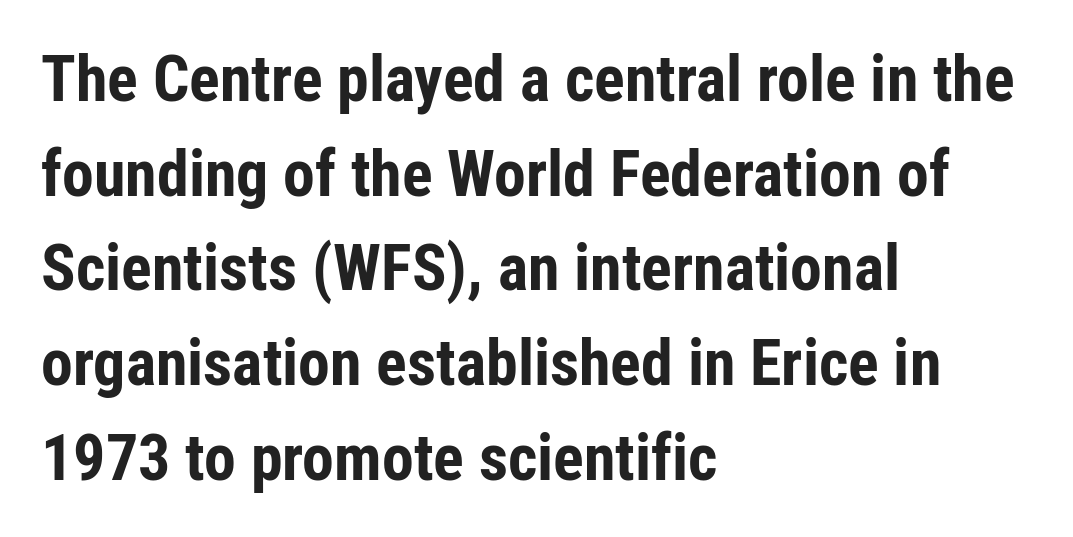
Q: Is the text bold? A: Yes.
Q: Is the text italic (slanted)? A: No, it is upright.
Q: Is the typeface a serif or a sans-serif typeface? A: Sans-serif.
Q: Is the text underlined? A: No.
Q: How is the paragraph aligned? A: Left-aligned.
Q: Is the spacing between letters normal or unusually wide? A: Normal.
Q: Is the spacing between lines tight, normal or loose? A: Normal.
Q: Width (condensed, normal, or wide)? A: Condensed.
Q: Stroke contrast? A: Low.
Q: x-height? A: Medium.
Q: Monospaced? A: No.
